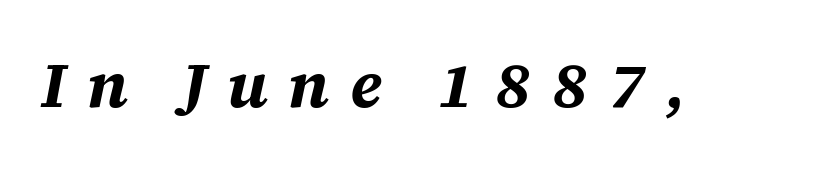
{"italic": "yes", "lean": "right", "slant_degrees": 12, "bold": "yes", "weight": "bold", "width": "normal", "stroke_contrast": "medium", "x_height": "large", "monospaced": "no", "underline": "no", "letter_spacing": "wide", "letter_spacing_em": 0.32, "glyph_px": 64}
